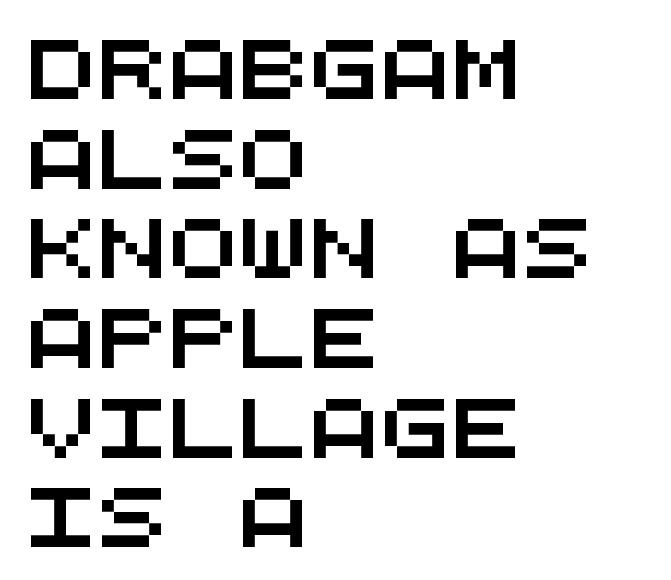
The image shows 59 px wide sans-serif type, monospaced; set left-aligned, normal line spacing (1.52x), normal letter spacing, not underlined; medium stroke contrast and a large x-height.
